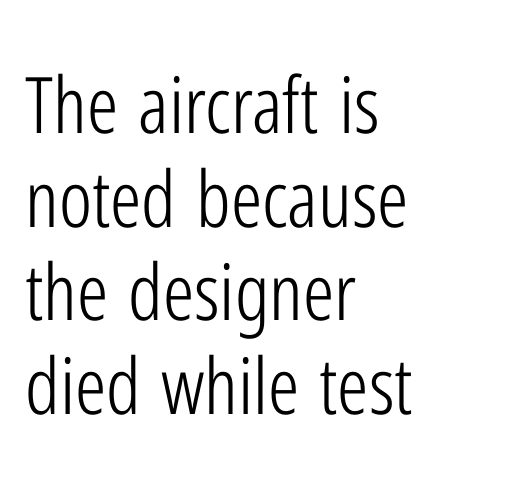
{"serif": "no", "italic": "no", "bold": "no", "weight": "light", "width": "condensed", "stroke_contrast": "low", "x_height": "medium", "monospaced": "no", "underline": "no", "align": "left", "line_spacing_ratio": 1.2, "letter_spacing": "normal", "letter_spacing_em": 0.0, "glyph_px": 78}
